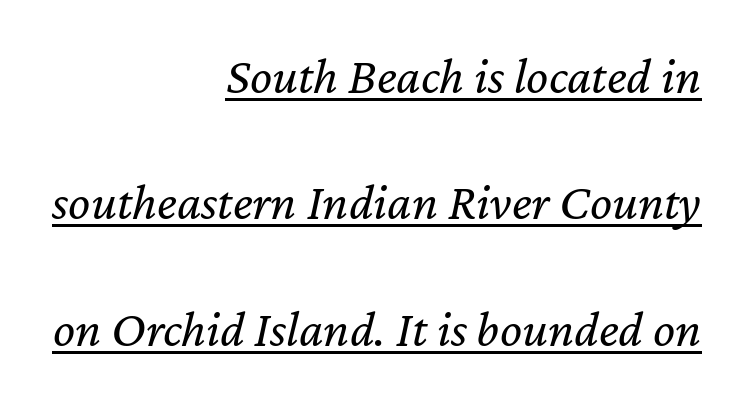
The image shows 52 px regular-weight type, italic (leaning right); set right-aligned, loose line spacing (2.43x), normal letter spacing, underlined; low stroke contrast and a medium x-height.
